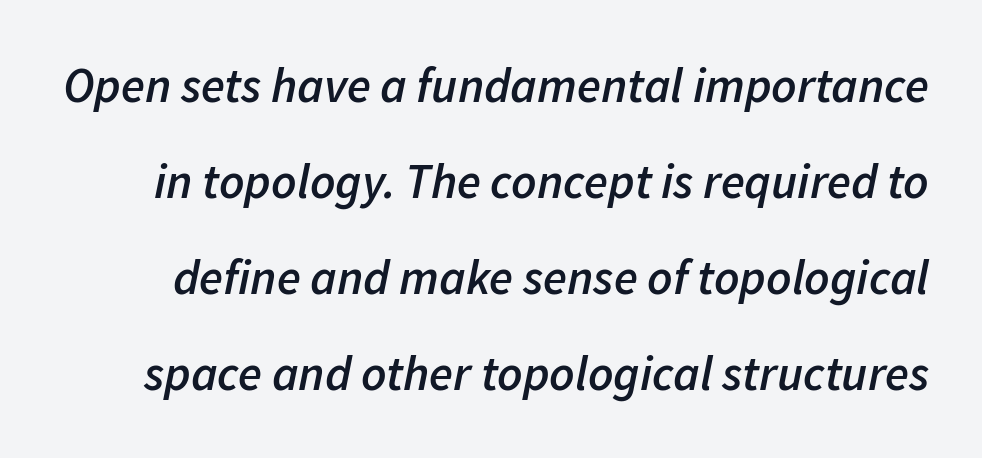
{"italic": "yes", "lean": "right", "slant_degrees": 11, "bold": "semi", "weight": "semibold", "width": "normal", "stroke_contrast": "low", "x_height": "medium", "monospaced": "no", "underline": "no", "line_spacing": "loose", "line_spacing_ratio": 1.96, "letter_spacing": "normal", "letter_spacing_em": 0.0, "glyph_px": 49}
